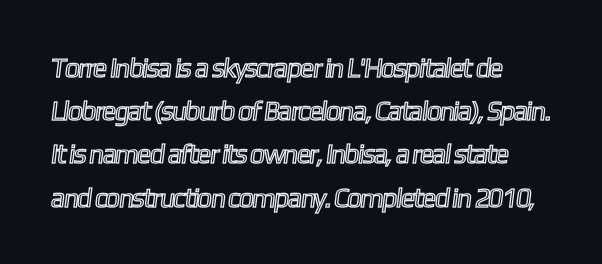
The image shows 27 px text type; set normal line spacing (1.6x), normal letter spacing, not underlined.
